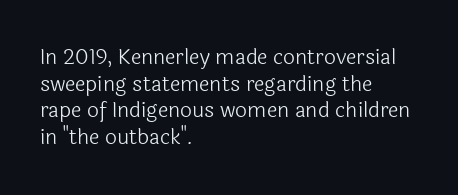
Summary of weight: not heavy and not bold. The vertical gap from one line to the next is medium. The type is set solid horizontally, with unmodified tracking. No italicization has been applied; the sample stays upright. The paragraph shown leans on its left margin. The gap between lines stays unmarked.
